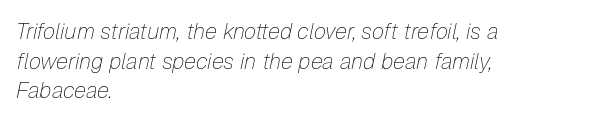
The image shows 22 px text type, italic (leaning right); set left-aligned, normal line spacing (1.35x), normal letter spacing, not underlined.
